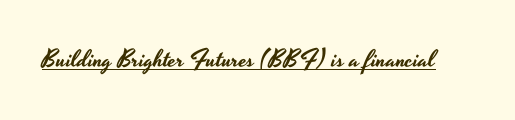
{"underline": "yes", "letter_spacing": "normal", "letter_spacing_em": 0.0, "glyph_px": 24}
